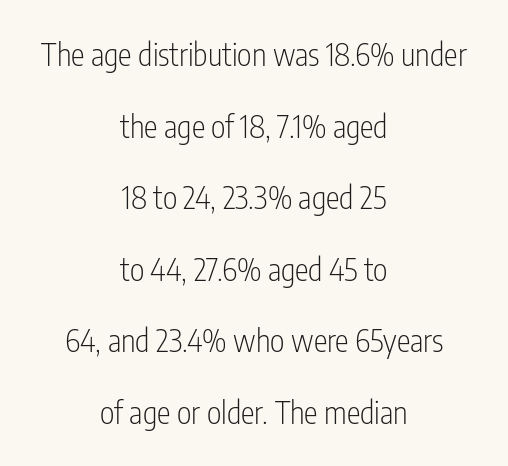
The image shows 31 px light, condensed sans-serif type, upright; set centered, loose line spacing (2.31x), normal letter spacing, not underlined; low stroke contrast and a medium x-height.
